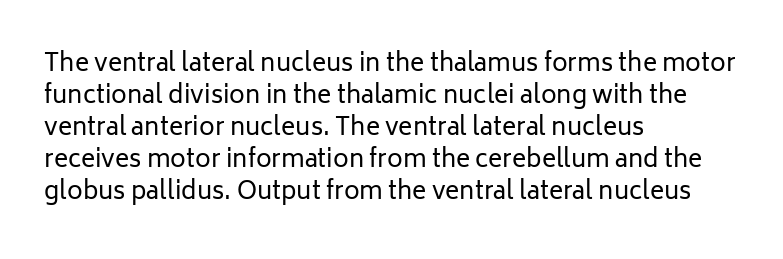
Q: Is the text bold? A: No.
Q: Is the text italic (slanted)? A: No, it is upright.
Q: Is the text underlined? A: No.
Q: How is the paragraph aligned? A: Left-aligned.
Q: Is the spacing between letters normal or unusually wide? A: Normal.
Q: Is the spacing between lines tight, normal or loose? A: Normal.
